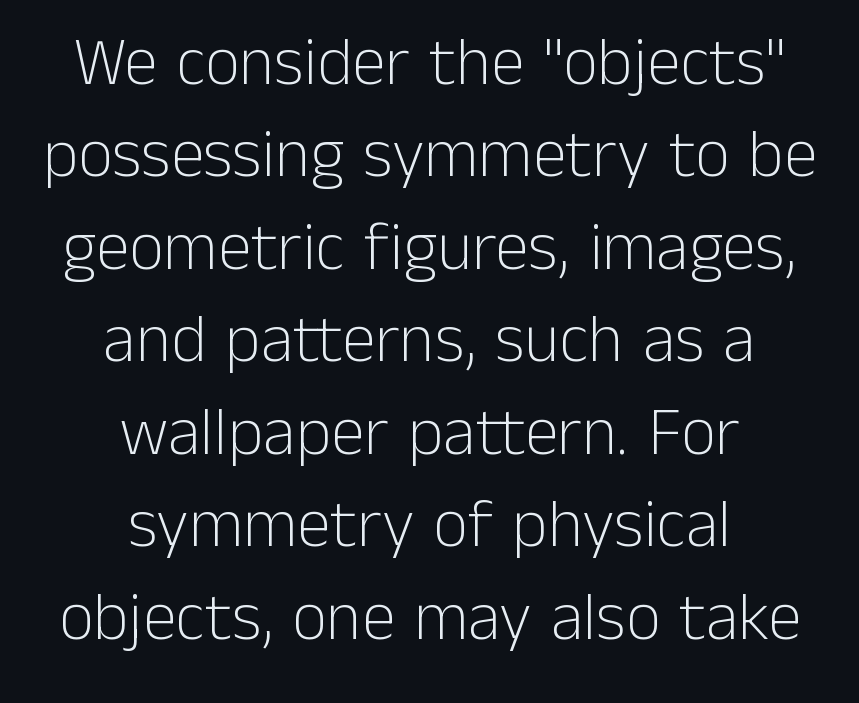
Q: Is the text bold? A: No.
Q: Is the text italic (slanted)? A: No, it is upright.
Q: Is the typeface a serif or a sans-serif typeface? A: Sans-serif.
Q: Is the text underlined? A: No.
Q: How is the paragraph aligned? A: Centered.
Q: Is the spacing between letters normal or unusually wide? A: Normal.
Q: Is the spacing between lines tight, normal or loose? A: Normal.
Q: Width (condensed, normal, or wide)? A: Normal.
Q: Stroke contrast? A: Low.
Q: x-height? A: Medium.
Q: Monospaced? A: No.
